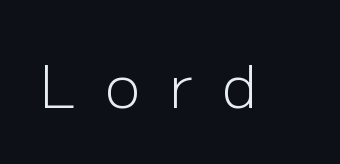
{"serif": "no", "italic": "no", "bold": "no", "weight": "light", "width": "normal", "stroke_contrast": "low", "x_height": "medium", "monospaced": "no", "underline": "no", "letter_spacing": "wide", "letter_spacing_em": 0.49, "glyph_px": 59}
